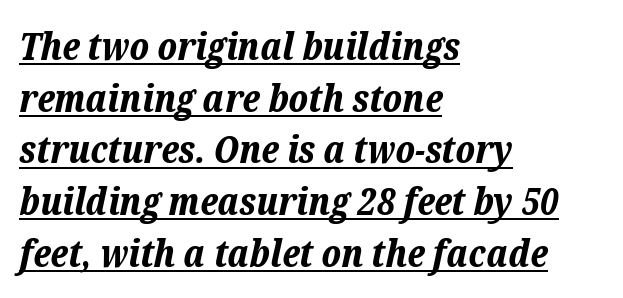
This rendering leaves character spacing at its baseline value. Here the designer chose a conventional face with non-uniform glyph widths. Evenly set lines give the paragraph a standard silhouette. What decoration does the sample have? An underline. The compositor pushed each line to the left boundary. You can tell it's italic because the verticals aren't actually vertical.
